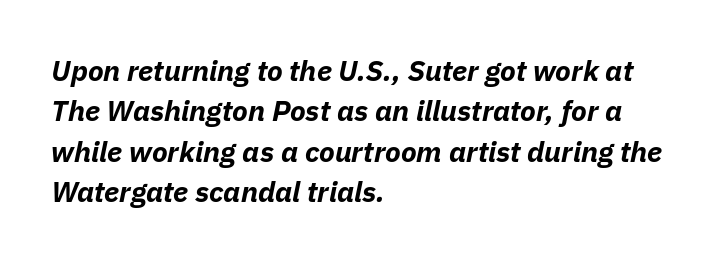
{"italic": "yes", "lean": "right", "slant_degrees": 11, "bold": "yes", "weight": "bold", "width": "normal", "stroke_contrast": "low", "x_height": "medium", "monospaced": "no", "underline": "no", "align": "left", "line_spacing": "normal", "line_spacing_ratio": 1.39, "letter_spacing": "normal", "letter_spacing_em": 0.0, "glyph_px": 29}
